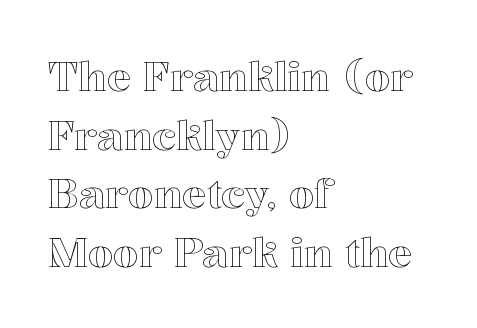
Line beginnings align vertically; line endings do not. Unmarked baselines from the first word to the last. Compared with typical paragraphs, the rows here are spaced about the same. Default kerning and tracking; the words read as compact shapes.
